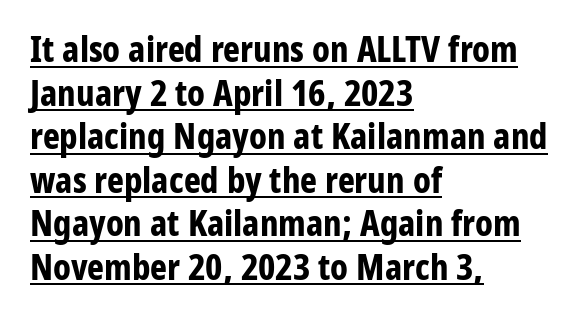
The image shows 36 px bold, condensed sans-serif type, upright; set left-aligned, line spacing 1.21x, normal letter spacing, underlined; low stroke contrast and a medium x-height.
